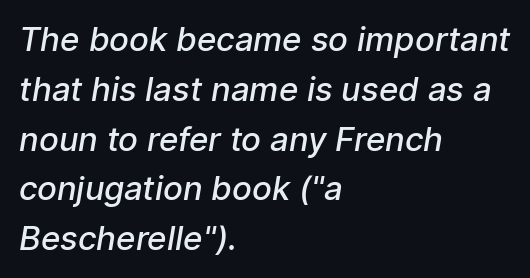
Typeset ragged right — the left edge is the straight one. These lines are composed in type without serifs. This block has exactly the height ordinary leading produces. Each word holds together tightly as a unit, with standard inter-letter gaps. No word sits above an underline. Is this a fixed-width face? No — the glyphs have proportional, varying widths.
